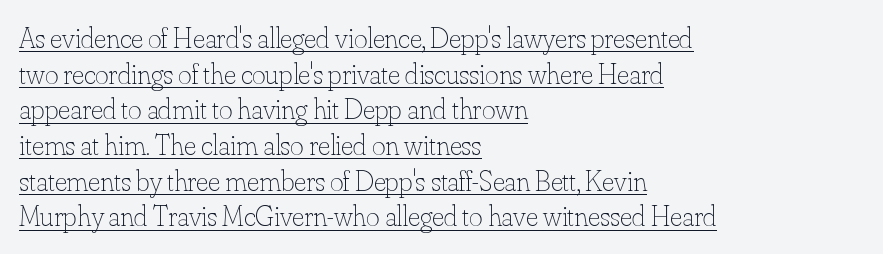
{"italic": "no", "bold": "no", "weight": "thin", "width": "normal", "stroke_contrast": "low", "x_height": "small", "monospaced": "no", "underline": "yes", "align": "left", "line_spacing_ratio": 1.23, "letter_spacing": "normal", "letter_spacing_em": 0.0, "glyph_px": 29}
